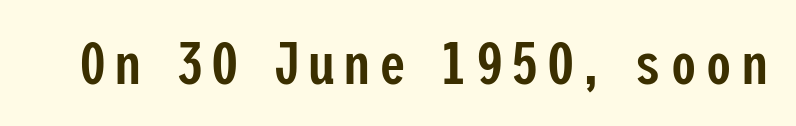
Unmarked baselines from the first word to the last. This is the regular roman posture of the typeface. The rendering uses a semibold face; strokes are thickened but not to full bold. Observe the absence of serifs on each vertical stroke in this sample.
